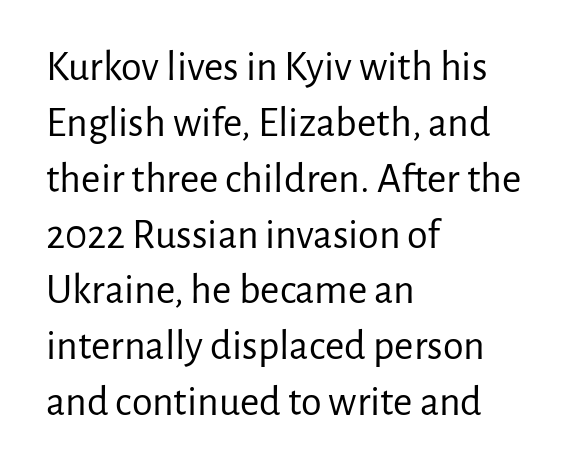
{"serif": "no", "italic": "no", "bold": "no", "weight": "regular", "width": "normal", "stroke_contrast": "low", "x_height": "medium", "monospaced": "no", "underline": "no", "align": "left", "line_spacing": "normal", "line_spacing_ratio": 1.33, "letter_spacing": "normal", "letter_spacing_em": 0.0, "glyph_px": 42}
